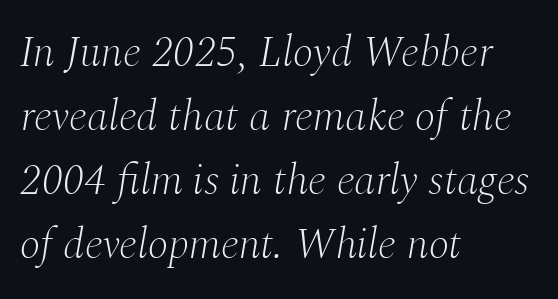
{"serif": "yes", "italic": "yes", "lean": "right", "slant_degrees": 10, "bold": "no", "weight": "light", "width": "normal", "stroke_contrast": "medium", "x_height": "medium", "monospaced": "no", "underline": "no", "align": "left", "line_spacing": "normal", "line_spacing_ratio": 1.49, "letter_spacing": "normal", "letter_spacing_em": 0.0, "glyph_px": 43}
